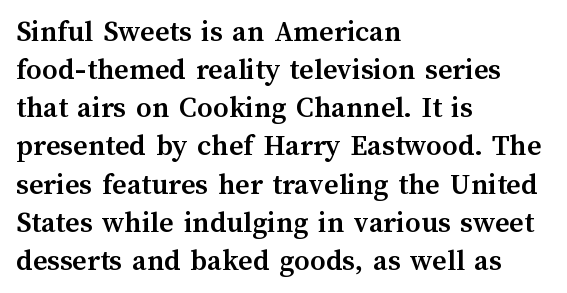
Q: Is the text bold? A: Yes.
Q: Is the text italic (slanted)? A: No, it is upright.
Q: Is the text underlined? A: No.
Q: How is the paragraph aligned? A: Left-aligned.
Q: Is the spacing between letters normal or unusually wide? A: Normal.
Q: Width (condensed, normal, or wide)? A: Normal.
Q: Stroke contrast? A: Medium.
Q: x-height? A: Medium.
Q: Monospaced? A: No.
